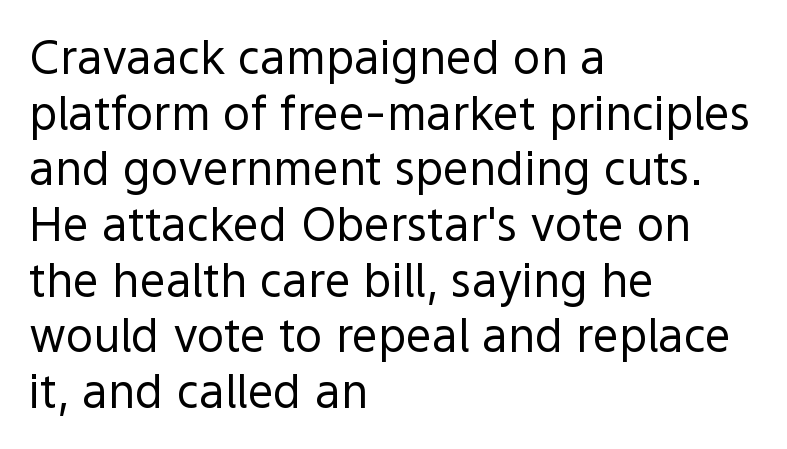
{"serif": "no", "italic": "no", "bold": "no", "weight": "regular", "width": "normal", "x_height": "medium", "monospaced": "no", "underline": "no", "align": "left", "line_spacing_ratio": 1.21, "letter_spacing": "normal", "letter_spacing_em": 0.0, "glyph_px": 46}
